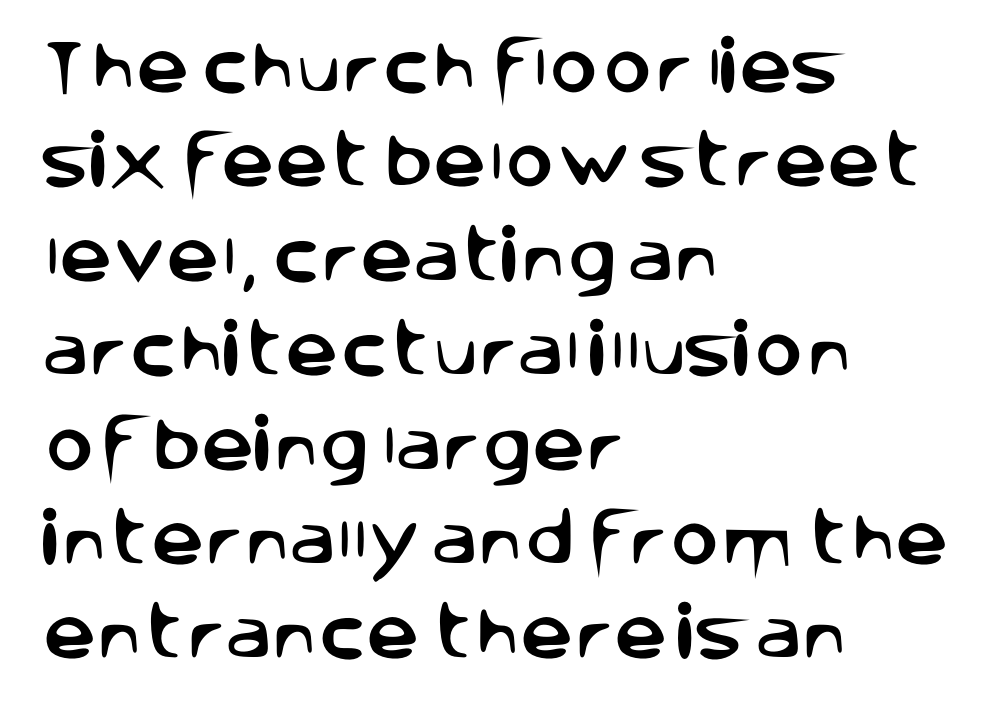
The image shows 59 px sans-serif type, upright; set left-aligned, normal line spacing (1.6x), normal letter spacing, not underlined; low stroke contrast and a large x-height.
